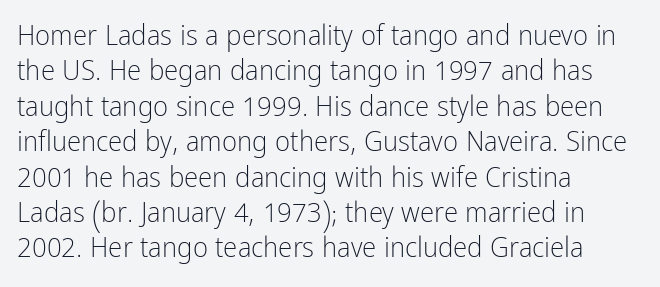
Q: Is the text bold? A: No.
Q: Is the text italic (slanted)? A: No, it is upright.
Q: Is the typeface a serif or a sans-serif typeface? A: Sans-serif.
Q: Is the text underlined? A: No.
Q: How is the paragraph aligned? A: Left-aligned.
Q: Is the spacing between letters normal or unusually wide? A: Normal.
Q: Width (condensed, normal, or wide)? A: Condensed.
Q: Stroke contrast? A: Low.
Q: x-height? A: Medium.
Q: Monospaced? A: No.
